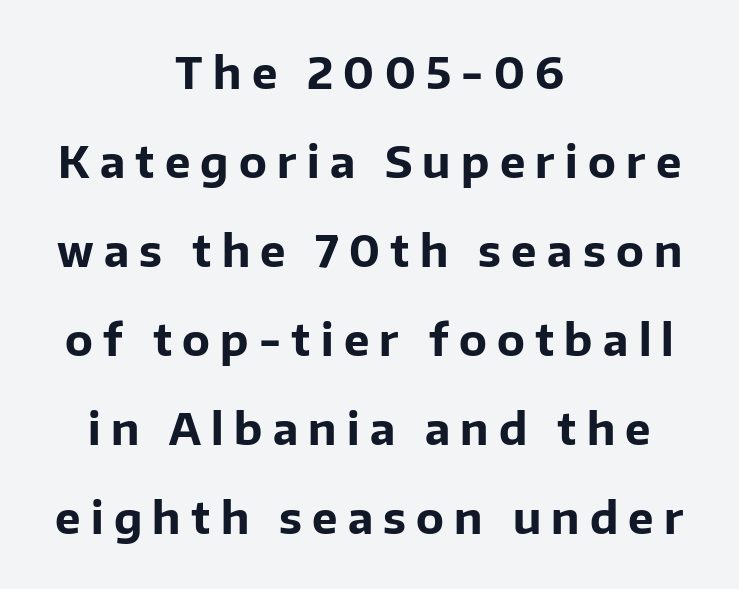
{"serif": "no", "italic": "no", "bold": "yes", "weight": "bold", "width": "normal", "stroke_contrast": "low", "x_height": "medium", "monospaced": "no", "underline": "no", "align": "center", "line_spacing": "loose", "line_spacing_ratio": 2.07, "letter_spacing": "wide", "letter_spacing_em": 0.24, "glyph_px": 43}
